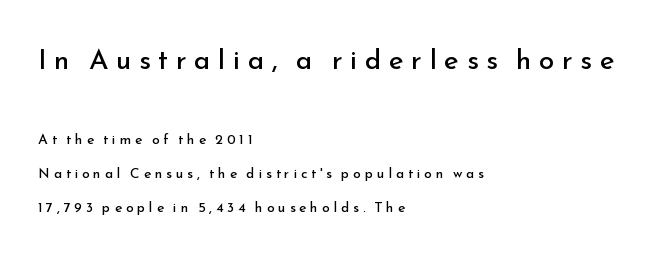
{"serif": "no", "italic": "no", "bold": "no", "weight": "regular", "width": "normal", "stroke_contrast": "low", "x_height": "small", "monospaced": "no", "underline": "no", "align": "left", "line_spacing": "loose", "line_spacing_ratio": 2.42, "letter_spacing": "wide", "letter_spacing_em": 0.27, "larger_block": "first", "size_ratio": 2.0, "glyph_px": 28}
